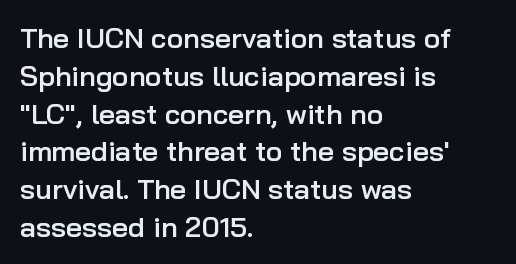
Rows of type keep a routine distance in the vertical direction. You could call the tracking neutral — neither tight nor loose. Leftover space on each line is placed entirely after the last word. Letterform terminals end flat and unadorned throughout the passage.
